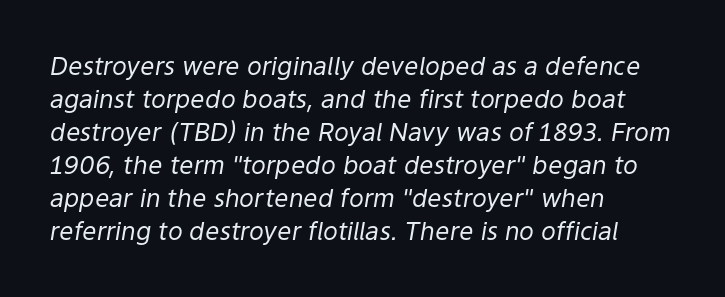
{"italic": "yes", "lean": "right", "slant_degrees": 9, "bold": "no", "underline": "no", "align": "left", "line_spacing": "normal", "line_spacing_ratio": 1.32, "letter_spacing": "normal", "letter_spacing_em": 0.0, "glyph_px": 25}
